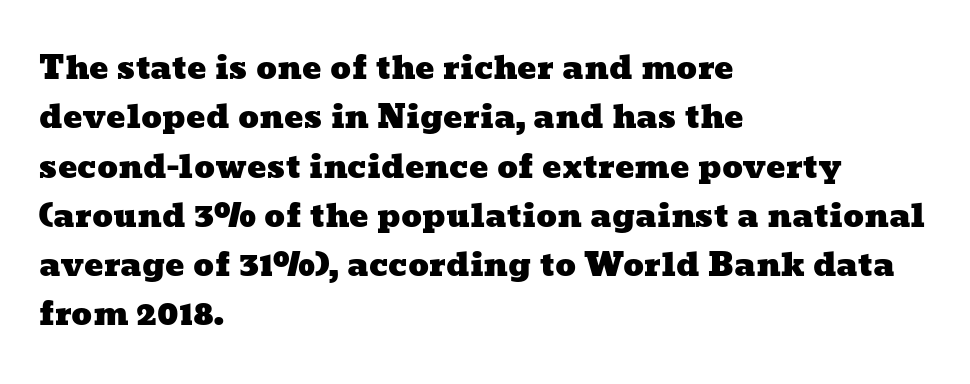
Q: Is the text underlined? A: No.
Q: How is the paragraph aligned? A: Left-aligned.
Q: Is the spacing between letters normal or unusually wide? A: Normal.
Q: Is the spacing between lines tight, normal or loose? A: Normal.
Q: Width (condensed, normal, or wide)? A: Wide.
Q: Stroke contrast? A: Low.
Q: x-height? A: Medium.
Q: Monospaced? A: No.
